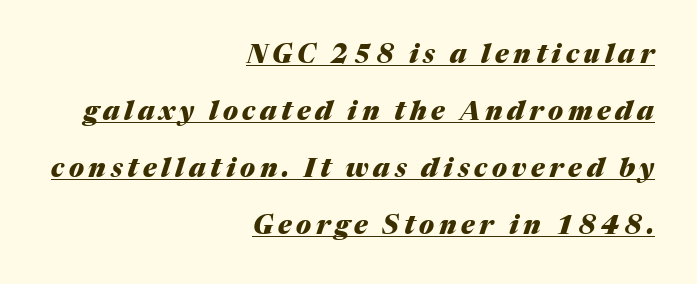
{"italic": "yes", "lean": "right", "slant_degrees": 17, "bold": "yes", "underline": "yes", "align": "right", "line_spacing": "loose", "line_spacing_ratio": 2.19, "glyph_px": 26}
